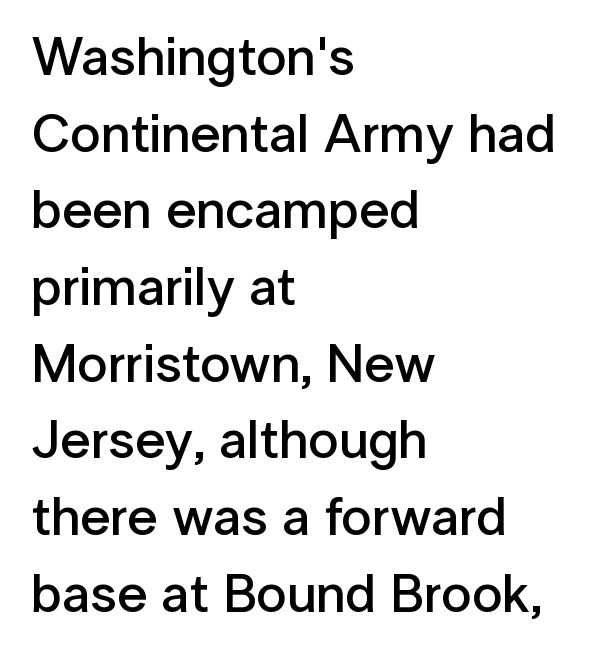
Q: Is the text bold? A: Semi-bold.
Q: Is the text italic (slanted)? A: No, it is upright.
Q: Is the typeface a serif or a sans-serif typeface? A: Sans-serif.
Q: Is the text underlined? A: No.
Q: How is the paragraph aligned? A: Left-aligned.
Q: Is the spacing between letters normal or unusually wide? A: Normal.
Q: Is the spacing between lines tight, normal or loose? A: Normal.
Q: Width (condensed, normal, or wide)? A: Normal.
Q: Stroke contrast? A: Low.
Q: x-height? A: Medium.
Q: Monospaced? A: No.
